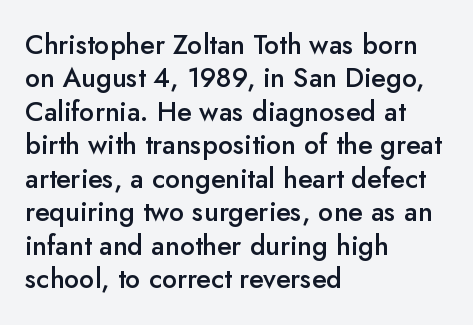
Moderately thickened strokes mark this as semibold type. A clean baseline with only descenders dipping below it. Line starts are locked; line ends wander. Honestly, the letter spacing is just normal — you wouldn't notice it. Italic? Not at all — the glyphs are vertical.
